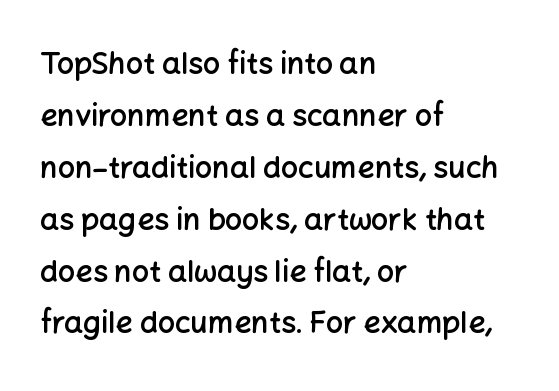
Every stem runs plumb, perpendicular to the baseline. Proportional: the letters do not fall into vertical columns. The setting favours the left margin, as ordinary paragraphs usually do. Is the type bold? Partly — it's a semibold, heavier than regular but not fully bold. The letters carry no serifs — their stems end cleanly without finishing strokes.
